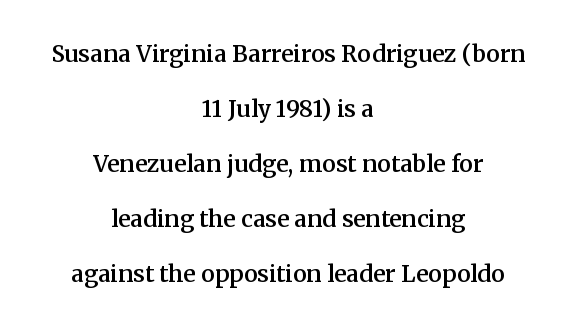
Is there any slant? The stems are plumb. A somewhat darkened texture: the type is semibold rather than bold. One glance says open: line gaps are wider than usual. Descender tails drop into unmarked territory. These lines are centered, leaving both edges ragged. A typesetter would call this zero additional tracking.
